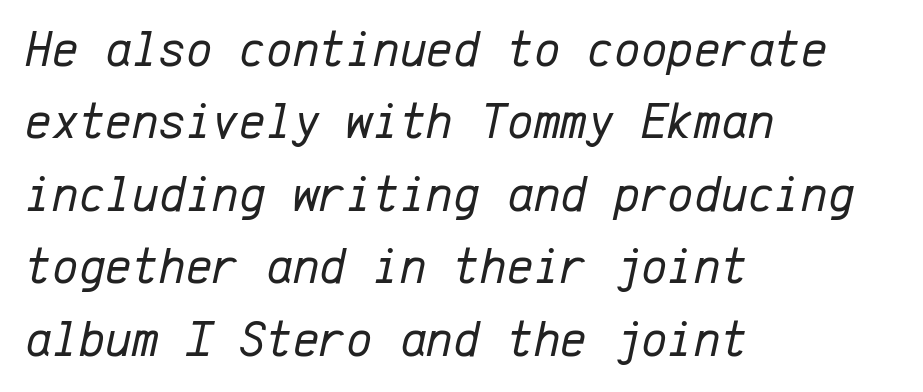
Each word holds together tightly as a unit, with standard inter-letter gaps. In CSS terms this would be text-align: left. The leading is moderate, giving the passage an even texture. Unbolded letterforms with no extra heft. Emphasis-style slanted type is in use. Each row of text sits above clean, open space.
